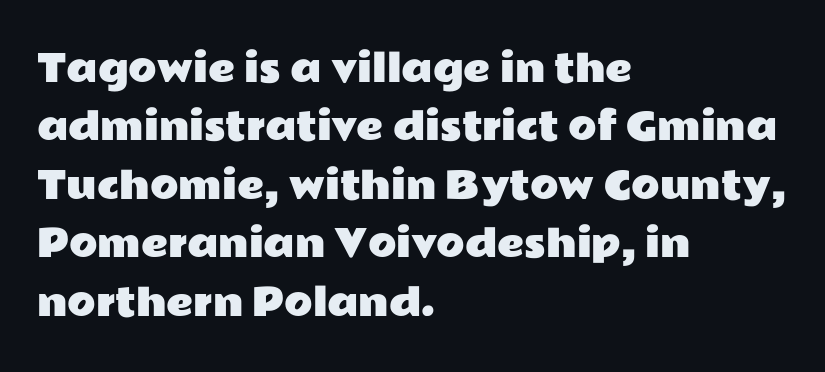
{"serif": "no", "italic": "no", "width": "wide", "stroke_contrast": "low", "x_height": "medium", "monospaced": "no", "underline": "no", "align": "left", "line_spacing": "normal", "line_spacing_ratio": 1.58, "letter_spacing": "normal", "letter_spacing_em": 0.0, "glyph_px": 37}
